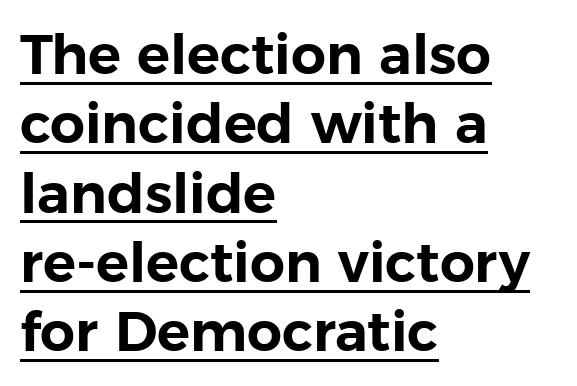
Q: Is the text italic (slanted)? A: No, it is upright.
Q: Is the typeface a serif or a sans-serif typeface? A: Sans-serif.
Q: Is the text underlined? A: Yes.
Q: How is the paragraph aligned? A: Left-aligned.
Q: Is the spacing between letters normal or unusually wide? A: Normal.
Q: Is the spacing between lines tight, normal or loose? A: Normal.
Q: Width (condensed, normal, or wide)? A: Normal.
Q: Stroke contrast? A: Low.
Q: x-height? A: Medium.
Q: Monospaced? A: No.
